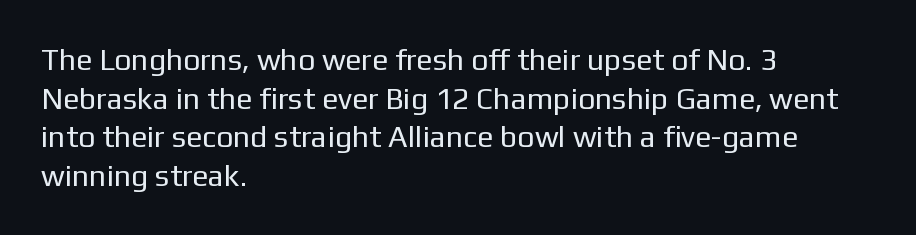
The image shows 30 px regular-weight sans-serif type, upright; set left-aligned, normal line spacing (1.29x), normal letter spacing, not underlined; low stroke contrast and a medium x-height.
